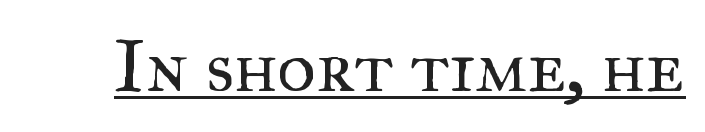
A rule runs beneath these lines of type. Proportional: the letters do not fall into vertical columns. A quiet, ordinary-to-light weight characterises the typeface. Ordinary non-slanted type is in use.
